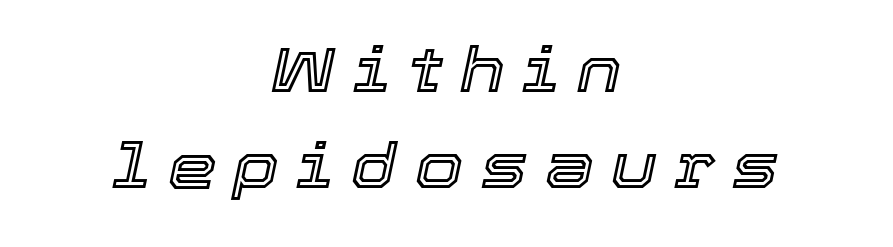
{"italic": "yes", "lean": "right", "slant_degrees": 12, "width": "normal", "x_height": "medium", "monospaced": "no", "underline": "no", "align": "center", "line_spacing": "normal", "line_spacing_ratio": 1.55, "letter_spacing": "wide", "letter_spacing_em": 0.28, "glyph_px": 62}
